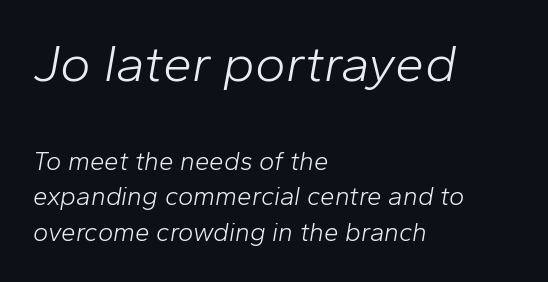
The image shows 52 px light type, italic (leaning right); set left-aligned, normal line spacing (1.37x), normal letter spacing, not underlined; the first (top) block is 2.0x larger; low stroke contrast and a medium x-height.
